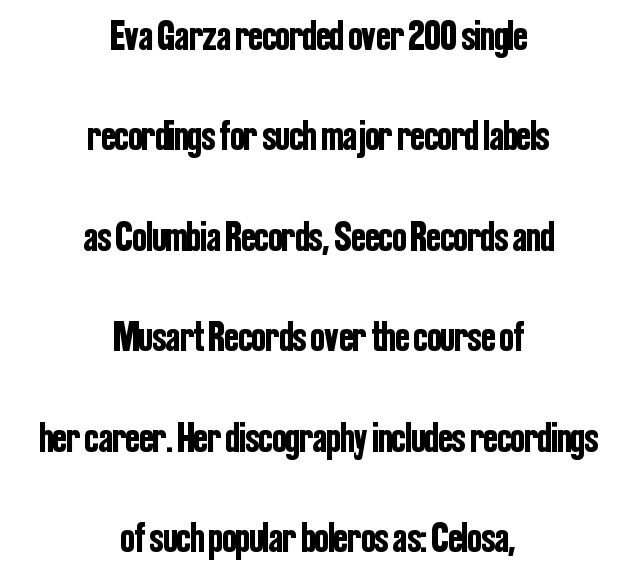
The image shows 41 px condensed sans-serif type, upright; set centered, loose line spacing (2.45x), normal letter spacing, not underlined; low stroke contrast and a medium x-height.
